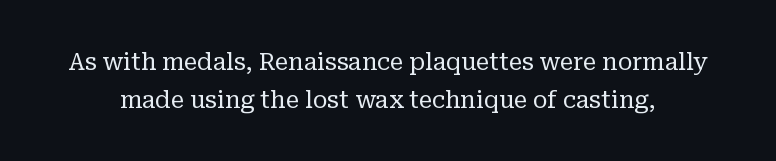
{"italic": "no", "bold": "no", "underline": "no", "line_spacing": "normal", "line_spacing_ratio": 1.58, "letter_spacing": "normal", "letter_spacing_em": 0.0, "glyph_px": 24}
